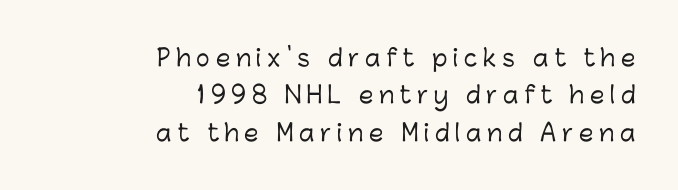
{"italic": "no", "underline": "no", "align": "right", "line_spacing": "normal", "line_spacing_ratio": 1.62, "letter_spacing": "wide", "letter_spacing_em": 0.25, "glyph_px": 23}
